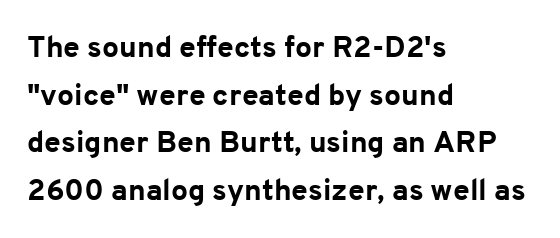
Just letters on the line, the space beneath them empty. The lettering holds an erect, upright posture throughout. This is heavy type, rendered in bold. Casual observation: everything's shoved over to the left. Letter spacing: default. The font family rendered here belongs to the sans-serif group.
